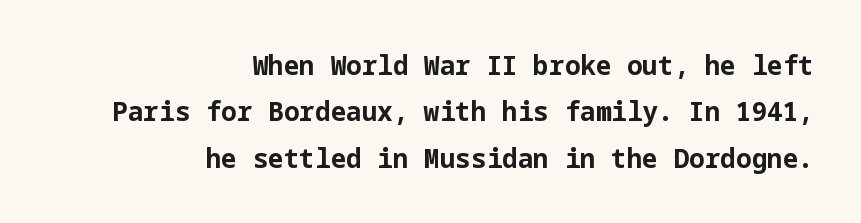
Q: Is the text bold? A: Yes.
Q: Is the text italic (slanted)? A: No, it is upright.
Q: Is the text underlined? A: No.
Q: How is the paragraph aligned? A: Right-aligned.
Q: Is the spacing between letters normal or unusually wide? A: Normal.
